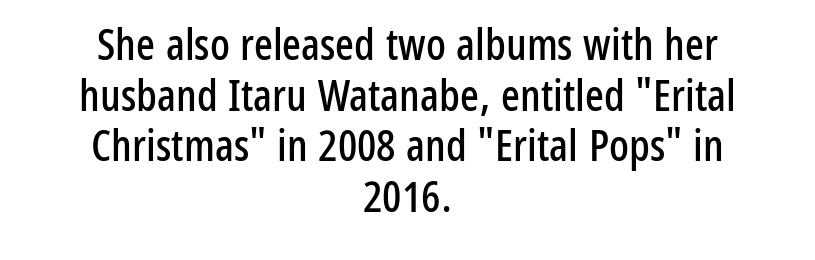
If you measured baseline to baseline, you'd find a short distance. Note: no serifs on the glyphs. Think of a printed novel: that variable character pitch is what you see here. Any mark beneath the type? The region is blank.
